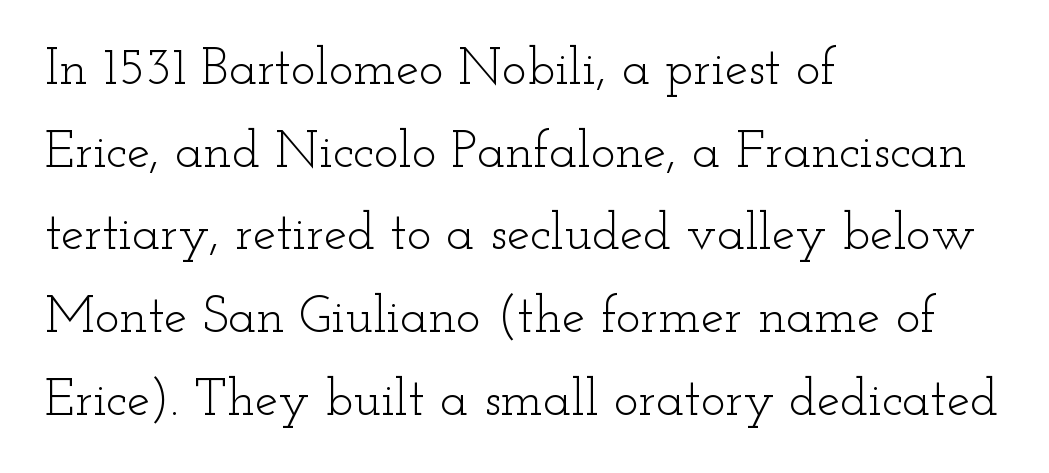
The image shows 52 px light, wide serif type, upright; set left-aligned, normal line spacing (1.59x), normal letter spacing, not underlined; low stroke contrast and a small x-height.
